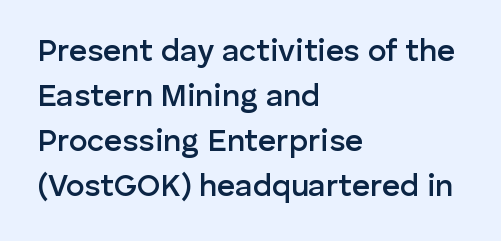
Q: Is the text bold? A: Semi-bold.
Q: Is the text italic (slanted)? A: No, it is upright.
Q: Is the typeface a serif or a sans-serif typeface? A: Sans-serif.
Q: Is the text underlined? A: No.
Q: How is the paragraph aligned? A: Left-aligned.
Q: Is the spacing between letters normal or unusually wide? A: Normal.
Q: Is the spacing between lines tight, normal or loose? A: Normal.
Q: Width (condensed, normal, or wide)? A: Normal.
Q: Stroke contrast? A: Low.
Q: x-height? A: Medium.
Q: Monospaced? A: No.
